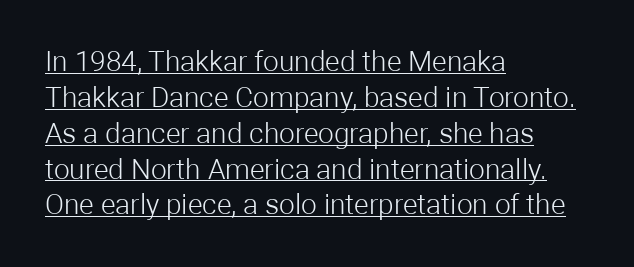
Q: Is the text bold? A: No.
Q: Is the text italic (slanted)? A: No, it is upright.
Q: Is the typeface a serif or a sans-serif typeface? A: Sans-serif.
Q: Is the text underlined? A: Yes.
Q: How is the paragraph aligned? A: Left-aligned.
Q: Is the spacing between letters normal or unusually wide? A: Normal.
Q: Is the spacing between lines tight, normal or loose? A: Normal.
Q: Width (condensed, normal, or wide)? A: Normal.
Q: Stroke contrast? A: Low.
Q: x-height? A: Medium.
Q: Monospaced? A: No.
